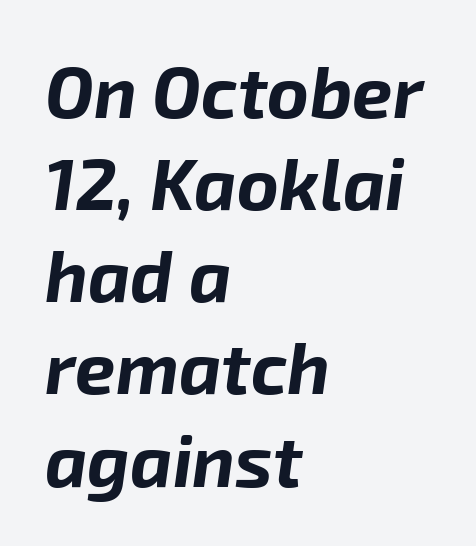
{"italic": "yes", "lean": "right", "slant_degrees": 8, "bold": "yes", "weight": "bold", "width": "normal", "stroke_contrast": "low", "x_height": "medium", "monospaced": "no", "underline": "no", "align": "left", "line_spacing": "normal", "line_spacing_ratio": 1.28, "letter_spacing": "normal", "letter_spacing_em": 0.0, "glyph_px": 72}
